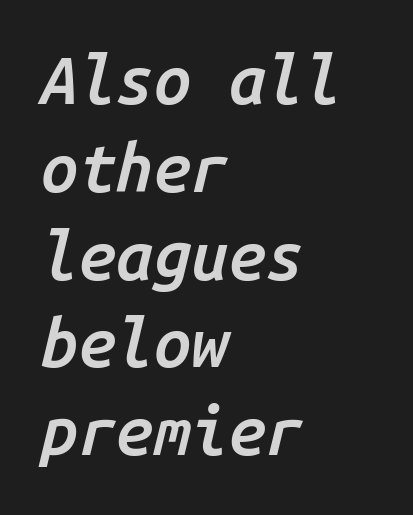
{"italic": "yes", "lean": "right", "slant_degrees": 14, "bold": "semi", "weight": "semibold", "width": "normal", "stroke_contrast": "low", "x_height": "medium", "monospaced": "yes", "underline": "no", "align": "left", "line_spacing": "normal", "line_spacing_ratio": 1.31, "letter_spacing": "normal", "letter_spacing_em": 0.0, "glyph_px": 67}
